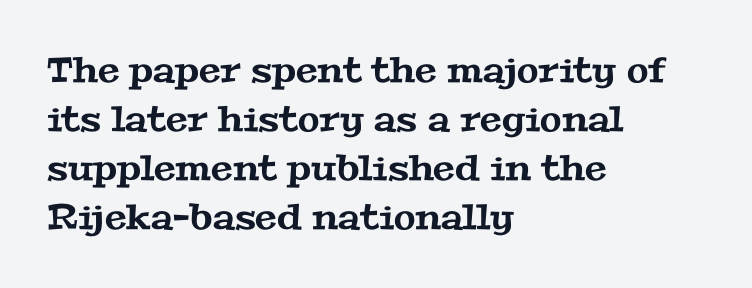
The block of text has a typical density, with ordinary space between rows. Honestly, there is no underline to notice here at all. Looks like regular typesetting: each glyph gets only the width it needs. The letters carry serifs — small finishing strokes at the ends of their stems.
